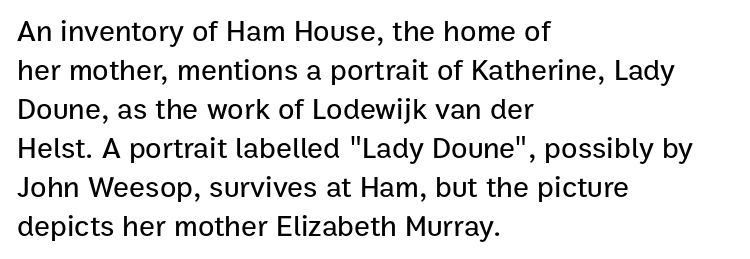
Q: Is the text italic (slanted)? A: No, it is upright.
Q: Is the typeface a serif or a sans-serif typeface? A: Sans-serif.
Q: Is the text underlined? A: No.
Q: How is the paragraph aligned? A: Left-aligned.
Q: Is the spacing between letters normal or unusually wide? A: Normal.
Q: Is the spacing between lines tight, normal or loose? A: Normal.
Q: Width (condensed, normal, or wide)? A: Normal.
Q: Stroke contrast? A: Low.
Q: x-height? A: Medium.
Q: Monospaced? A: No.
